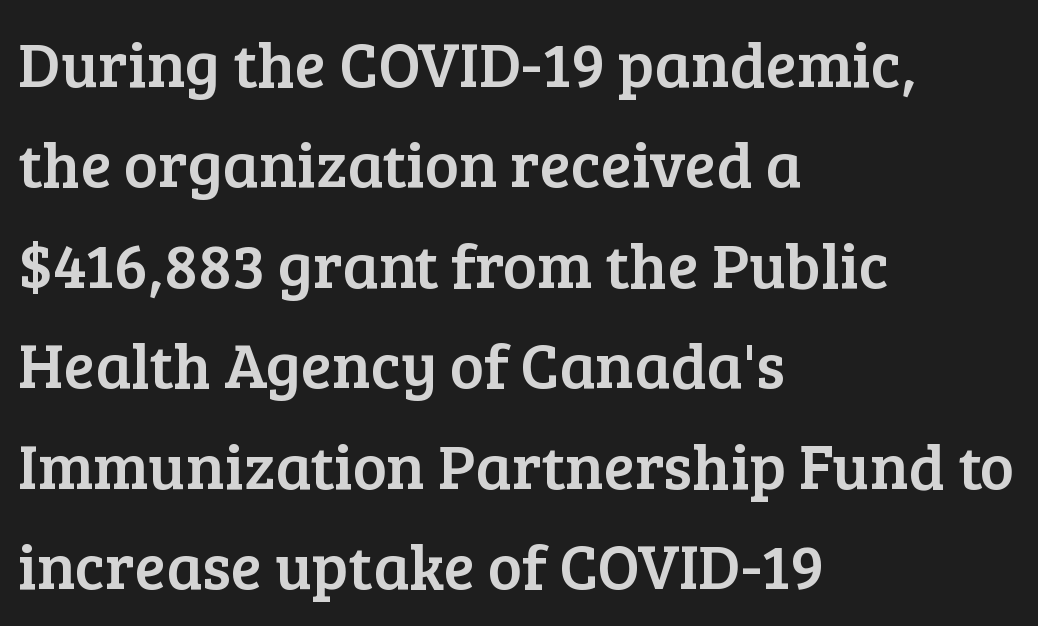
The image shows 64 px serif type, upright; set left-aligned, normal line spacing (1.57x), normal letter spacing, not underlined; low stroke contrast and a medium x-height.
